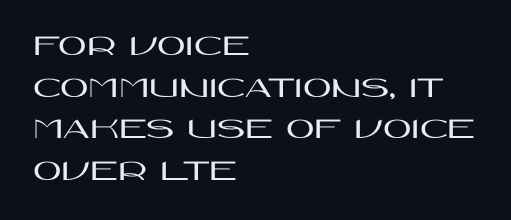
Reading down the block, your eye returns to a fixed left position each line. If you drew a line through each stem, it would be perfectly vertical. The line-height multiplier appears to be the usual default. This sample has the flowing, uneven cadence of proportional lettering. Descender tails drop into unmarked territory.
